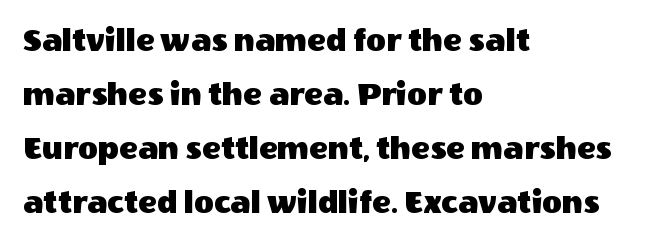
{"serif": "no", "italic": "no", "width": "normal", "x_height": "large", "monospaced": "no", "underline": "no", "align": "left", "line_spacing": "normal", "line_spacing_ratio": 1.59, "letter_spacing": "normal", "letter_spacing_em": 0.0, "glyph_px": 34}
